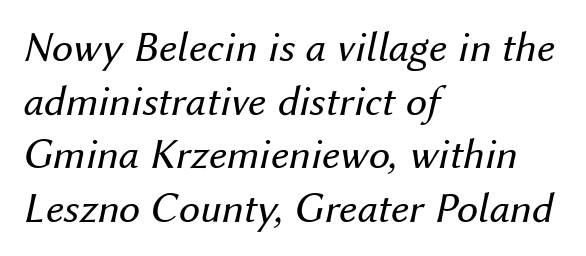
Q: Is the text bold? A: No.
Q: Is the text italic (slanted)? A: Yes, it leans right by about 12 degrees.
Q: Is the text underlined? A: No.
Q: How is the paragraph aligned? A: Left-aligned.
Q: Is the spacing between letters normal or unusually wide? A: Normal.
Q: Is the spacing between lines tight, normal or loose? A: Normal.
Q: Width (condensed, normal, or wide)? A: Normal.
Q: Stroke contrast? A: Medium.
Q: x-height? A: Medium.
Q: Monospaced? A: No.
